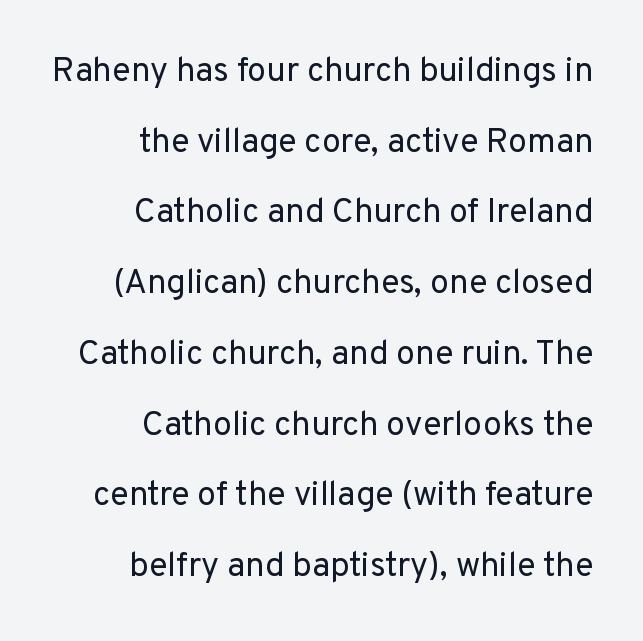
Weight: not bold — regular or lighter. Words appear dense and cohesive because spacing is normal. The leading is generous, giving the passage an open texture. Anything drawn beneath the words? Only blank space.
